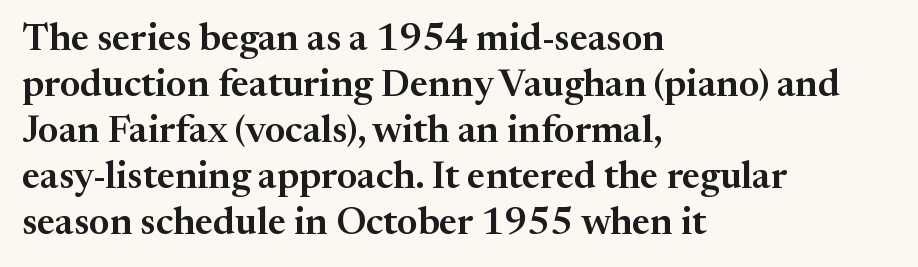
The image shows 38 px serif type, upright; set left-aligned, line spacing 1.21x, normal letter spacing, not underlined; medium stroke contrast and a medium x-height.
